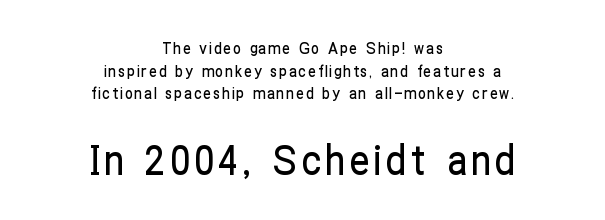
Line starts and ends both wander, symmetrically. Unlike a traditional serif, this face leaves its strokes unadorned. The glyphs are unaccompanied by any horizontal stroke below them. How would I describe the line gaps? Plain and ordinary. Reading top to bottom, the characters get bigger at the block break. Here the designer chose a conventional face with non-uniform glyph widths.
